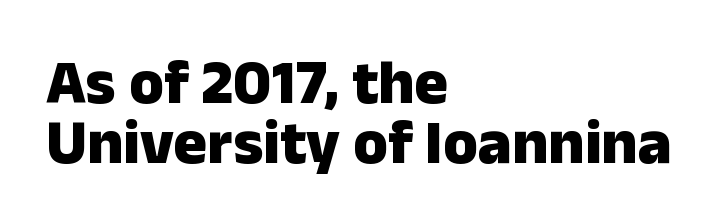
{"serif": "no", "italic": "no", "bold": "yes", "weight": "heavy", "width": "normal", "stroke_contrast": "low", "x_height": "medium", "monospaced": "no", "underline": "no", "align": "left", "line_spacing": "tight", "line_spacing_ratio": 0.95, "letter_spacing": "normal", "letter_spacing_em": 0.0, "glyph_px": 63}
